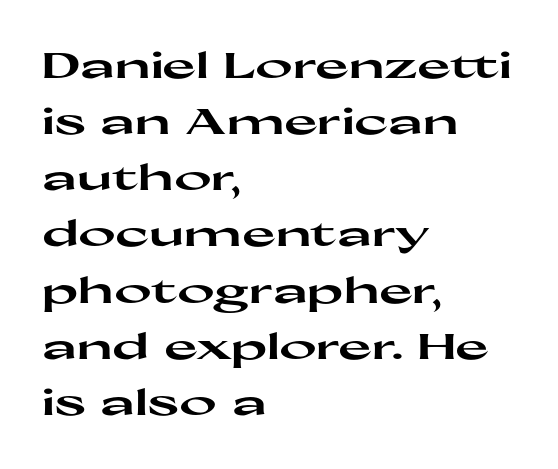
Q: Is the text bold? A: Yes.
Q: Is the text italic (slanted)? A: No, it is upright.
Q: Is the typeface a serif or a sans-serif typeface? A: Sans-serif.
Q: Is the text underlined? A: No.
Q: How is the paragraph aligned? A: Left-aligned.
Q: Is the spacing between letters normal or unusually wide? A: Normal.
Q: Is the spacing between lines tight, normal or loose? A: Normal.
Q: Width (condensed, normal, or wide)? A: Wide.
Q: Stroke contrast? A: High.
Q: x-height? A: Medium.
Q: Monospaced? A: No.
